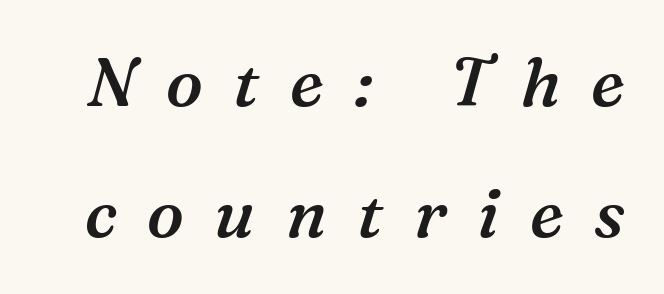
The horizontal fit of the characters is loose and conspicuously gappy. Stroke thickness is moderately raised; the sample reads as semibold. The letters carry serifs — small finishing strokes at the ends of their stems. The text carries the slant typical of an italic or oblique font.
